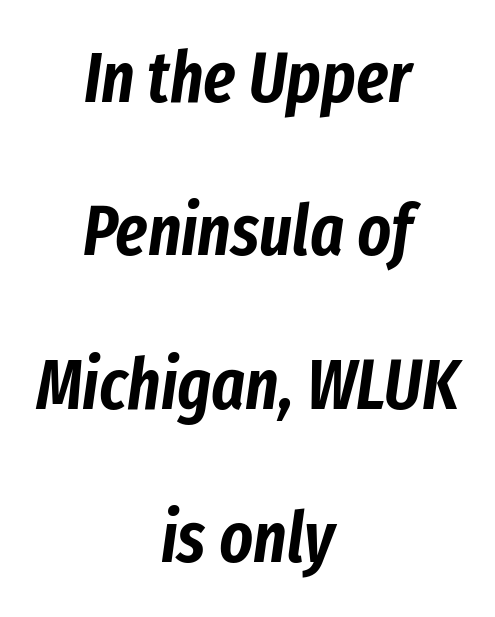
Q: Is the text italic (slanted)? A: Yes, it leans right by about 8 degrees.
Q: Is the text underlined? A: No.
Q: How is the paragraph aligned? A: Centered.
Q: Is the spacing between letters normal or unusually wide? A: Normal.
Q: Is the spacing between lines tight, normal or loose? A: Loose.
Q: Width (condensed, normal, or wide)? A: Condensed.
Q: Stroke contrast? A: Low.
Q: x-height? A: Medium.
Q: Monospaced? A: No.
